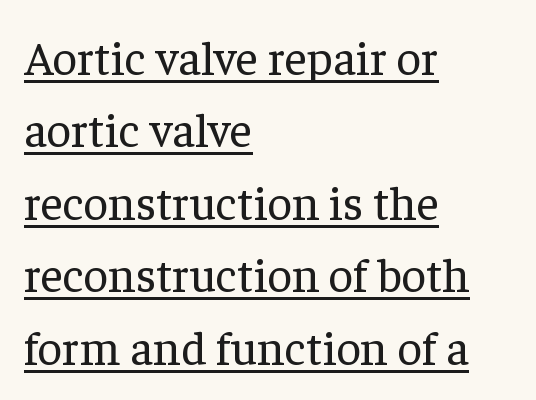
The image shows 48 px regular-weight serif type, upright; set left-aligned, normal line spacing (1.51x), normal letter spacing, underlined; low stroke contrast and a medium x-height.
